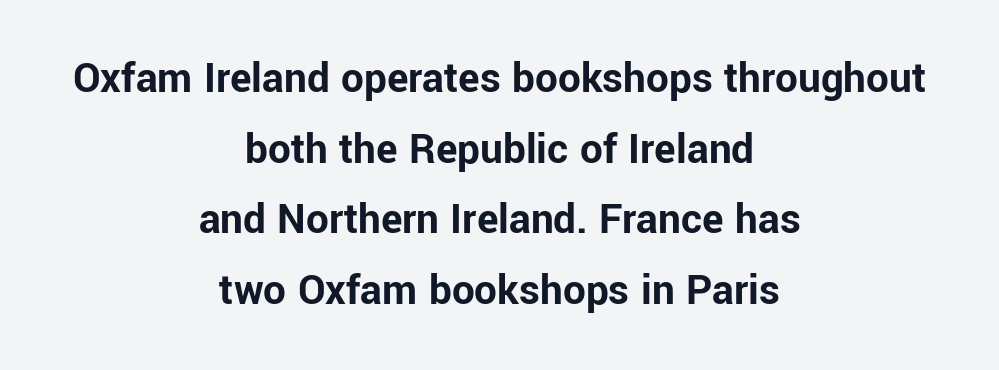
{"serif": "no", "italic": "no", "bold": "yes", "weight": "bold", "width": "normal", "stroke_contrast": "low", "x_height": "medium", "monospaced": "no", "underline": "no", "align": "center", "line_spacing": "normal", "line_spacing_ratio": 1.57, "letter_spacing": "normal", "letter_spacing_em": 0.0, "glyph_px": 45}
